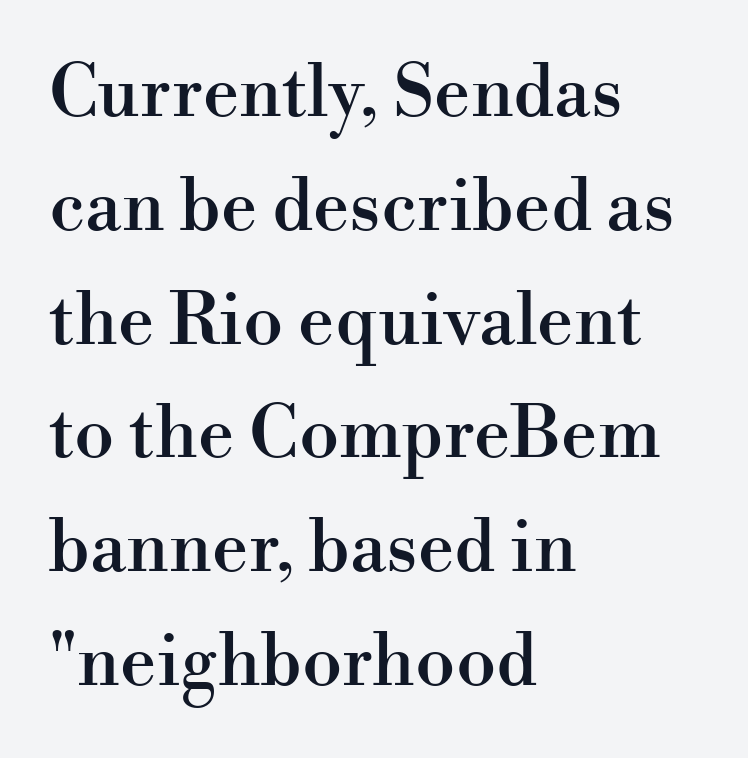
The image shows 72 px serif type, upright; set left-aligned, normal line spacing (1.58x), normal letter spacing, not underlined; high stroke contrast and a small x-height.
